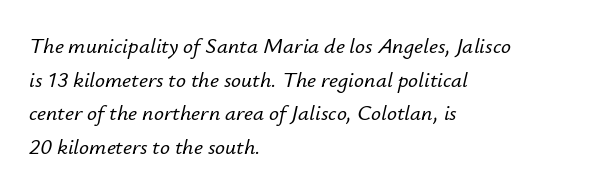
Style check: oblique. One glance says typical: line gaps are just what's usual. The passage is arranged the way most books set body copy — flush left. The rendering keeps characters at their native spacing. Only glyphs here, with clear space below each row.
